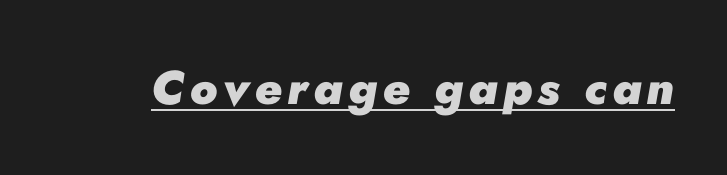
Students, observe the line beneath the letters — that is underlining. The letters advance in unequal steps, a hallmark of proportional type. Each glyph is drawn with heavy, bold strokes. Slanted lettering throughout.
